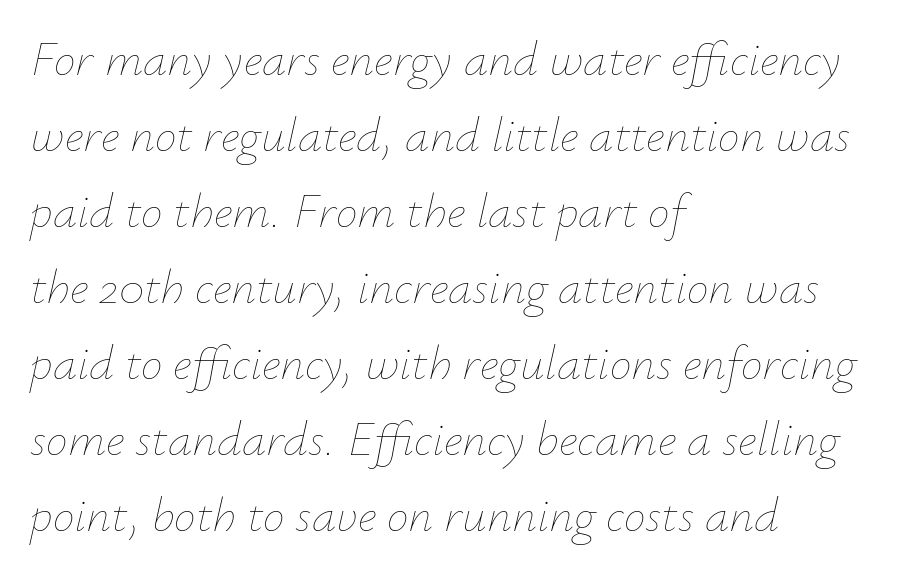
The image shows 49 px thin type, italic (leaning right); set left-aligned, normal line spacing (1.55x), normal letter spacing, not underlined; low stroke contrast and a small x-height.
